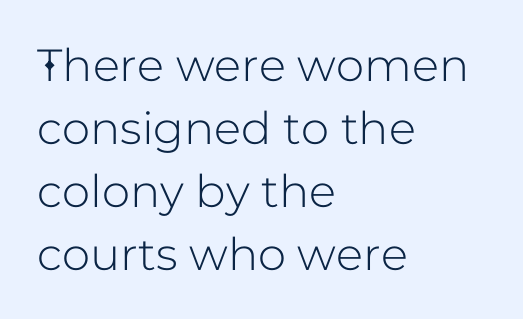
{"serif": "no", "italic": "no", "width": "normal", "stroke_contrast": "low", "x_height": "medium", "monospaced": "no", "underline": "no", "align": "left", "line_spacing": "normal", "line_spacing_ratio": 1.4, "letter_spacing": "normal", "letter_spacing_em": 0.0, "glyph_px": 45}
